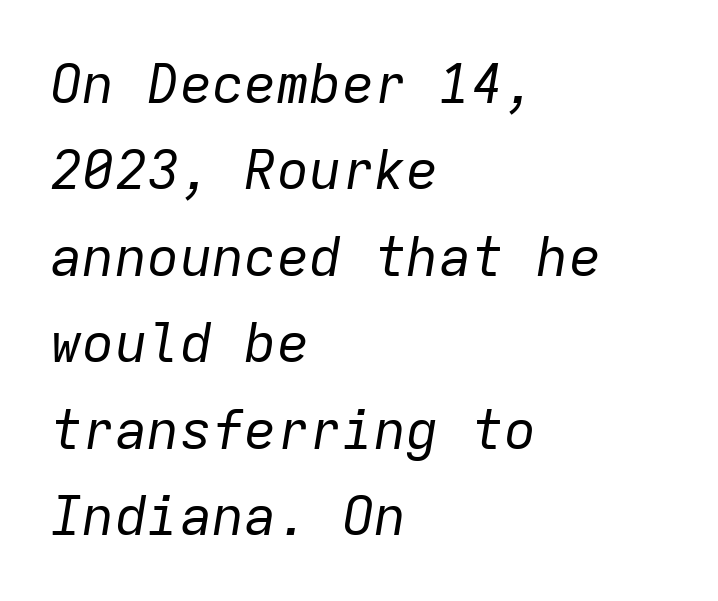
{"italic": "yes", "lean": "right", "slant_degrees": 9, "bold": "no", "weight": "regular", "width": "normal", "stroke_contrast": "low", "x_height": "medium", "monospaced": "yes", "underline": "no", "align": "left", "line_spacing": "normal", "line_spacing_ratio": 1.6, "letter_spacing": "normal", "letter_spacing_em": 0.0, "glyph_px": 54}
